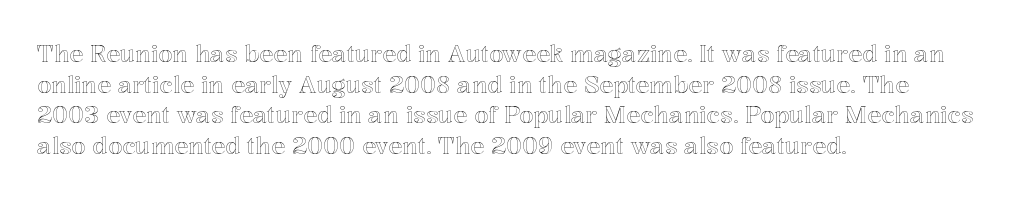
Q: Is the text italic (slanted)? A: No, it is upright.
Q: Is the text underlined? A: No.
Q: How is the paragraph aligned? A: Left-aligned.
Q: Is the spacing between letters normal or unusually wide? A: Normal.
Q: Is the spacing between lines tight, normal or loose? A: Normal.
